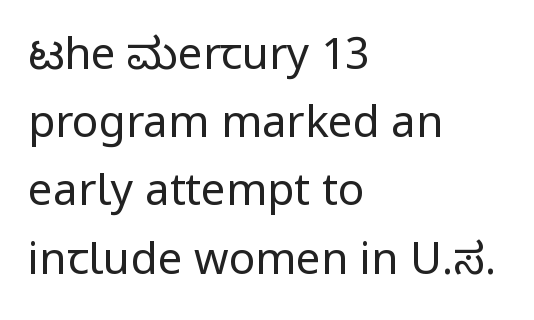
Q: Is the text bold? A: No.
Q: Is the text italic (slanted)? A: No, it is upright.
Q: Is the typeface a serif or a sans-serif typeface? A: Sans-serif.
Q: Is the text underlined? A: No.
Q: How is the paragraph aligned? A: Left-aligned.
Q: Is the spacing between letters normal or unusually wide? A: Normal.
Q: Is the spacing between lines tight, normal or loose? A: Normal.
Q: Width (condensed, normal, or wide)? A: Condensed.
Q: Stroke contrast? A: Low.
